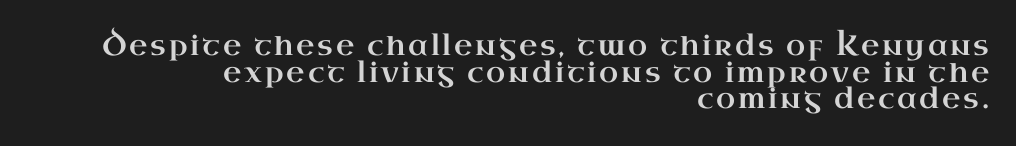
Q: Is the text italic (slanted)? A: No, it is upright.
Q: Is the typeface a serif or a sans-serif typeface? A: Serif.
Q: Is the text underlined? A: No.
Q: How is the paragraph aligned? A: Right-aligned.
Q: Is the spacing between lines tight, normal or loose? A: Tight.
Q: Width (condensed, normal, or wide)? A: Wide.
Q: Stroke contrast? A: High.
Q: x-height? A: Small.
Q: Monospaced? A: No.
